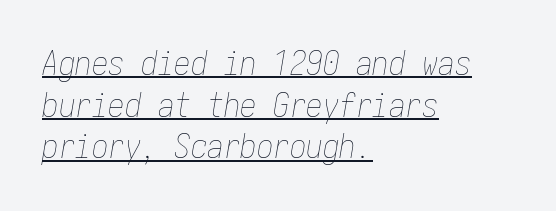
You can tell it's italic because the verticals aren't actually vertical. Baseline-to-baseline distance is the conventional proportion of letter height. Stroke thickness stays within the range of a standard reading face or lighter. Quick note: underline on.
